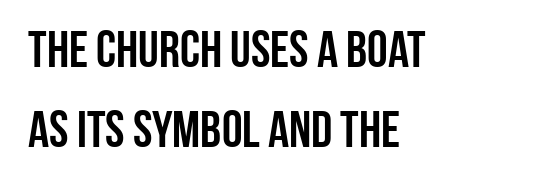
{"serif": "no", "italic": "no", "width": "condensed", "stroke_contrast": "low", "x_height": "large", "monospaced": "no", "underline": "no", "align": "left", "line_spacing": "normal", "line_spacing_ratio": 1.54, "letter_spacing": "normal", "letter_spacing_em": 0.0, "glyph_px": 52}
